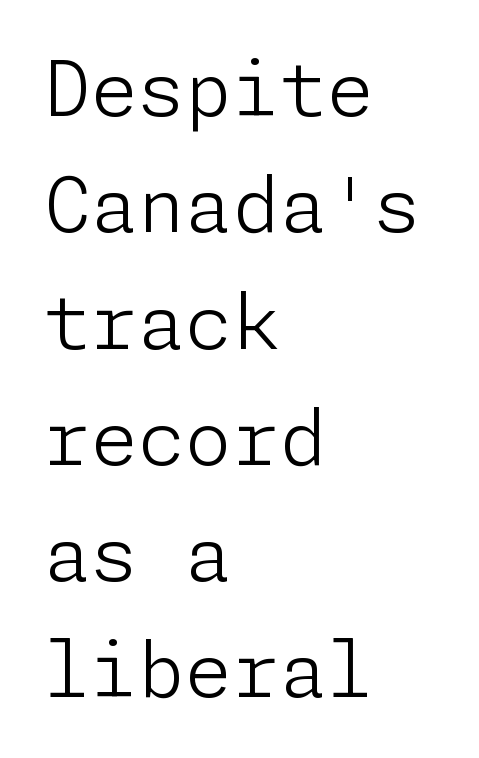
The image shows 76 px light sans-serif type, upright; set left-aligned, normal line spacing (1.53x), normal letter spacing, not underlined; low stroke contrast and a medium x-height.
